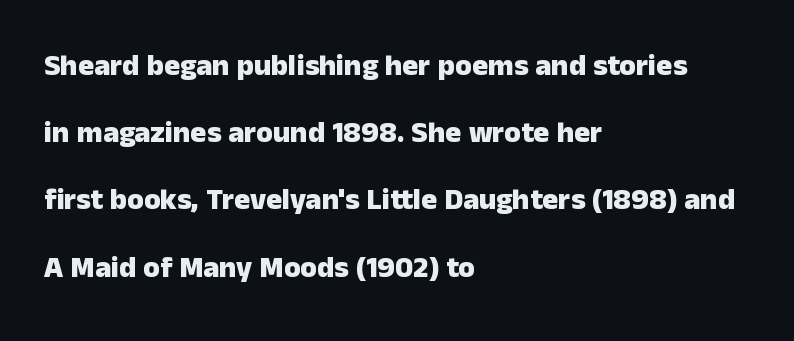
Q: Is the text bold? A: Yes.
Q: Is the text italic (slanted)? A: No, it is upright.
Q: Is the typeface a serif or a sans-serif typeface? A: Sans-serif.
Q: Is the text underlined? A: No.
Q: How is the paragraph aligned? A: Left-aligned.
Q: Is the spacing between letters normal or unusually wide? A: Normal.
Q: Is the spacing between lines tight, normal or loose? A: Loose.
Q: Width (condensed, normal, or wide)? A: Normal.
Q: Stroke contrast? A: Low.
Q: x-height? A: Medium.
Q: Monospaced? A: No.
